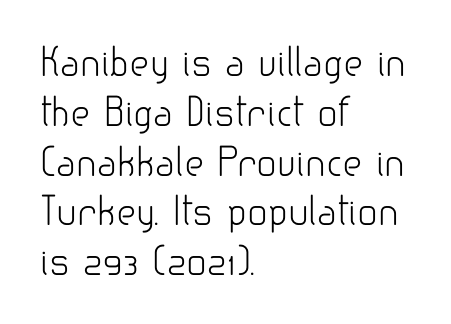
The axis of the letterforms is exactly vertical. A typesetter would call this proportional, since set widths differ per character. The passage is arranged the way most books set body copy — flush left. No word sits above an underline. Type style note: lacks serifs. This sample uses plain, unmodified letter spacing.
